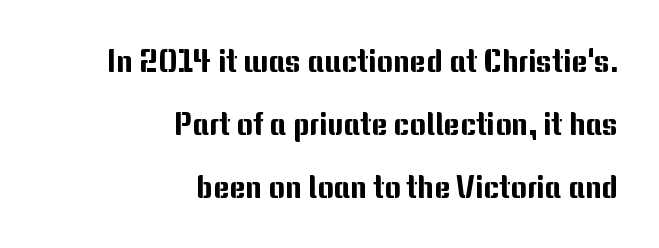
The image shows 31 px sans-serif type, upright; set right-aligned, loose line spacing (2.04x), normal letter spacing, not underlined; medium stroke contrast and a medium x-height.
